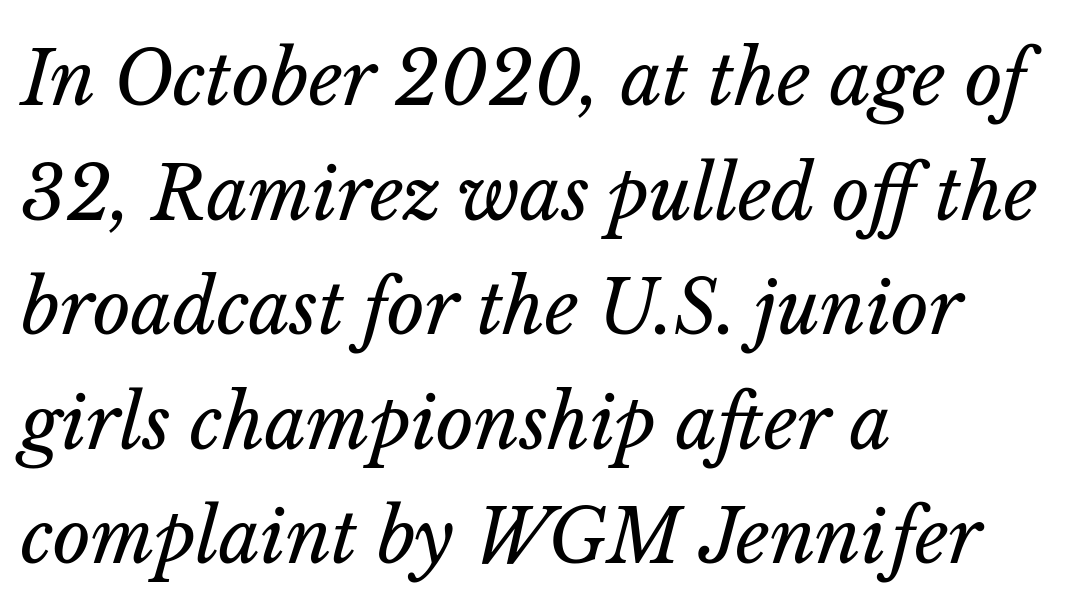
The image shows 73 px regular-weight type, italic (leaning right); set left-aligned, normal line spacing (1.57x), normal letter spacing, not underlined; low stroke contrast and a medium x-height.
